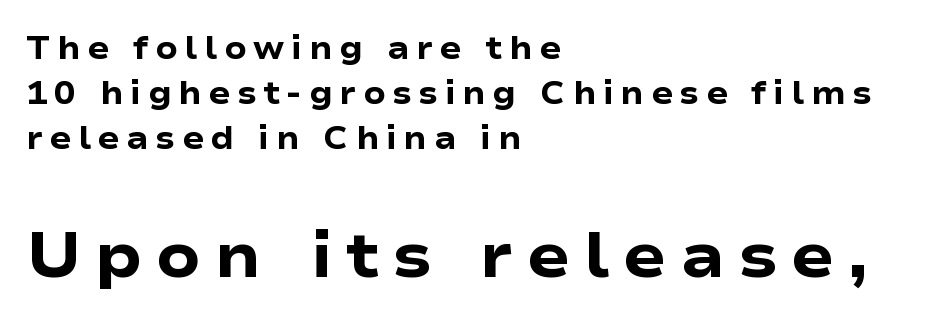
The image shows 64 px heavy, wide sans-serif type, upright; set left-aligned, normal line spacing (1.4x), unusually wide letter spacing (+0.21 em), not underlined; the second (bottom) block is 2.0x larger; low stroke contrast and a medium x-height.
